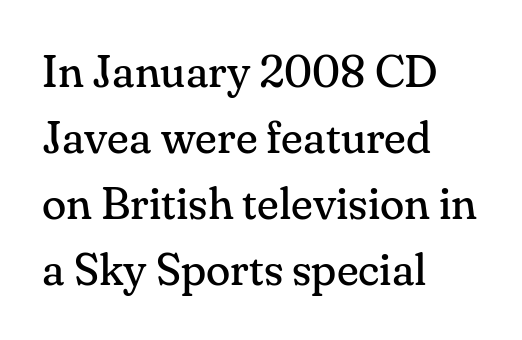
Q: Is the text bold? A: No.
Q: Is the text italic (slanted)? A: No, it is upright.
Q: Is the typeface a serif or a sans-serif typeface? A: Serif.
Q: Is the text underlined? A: No.
Q: How is the paragraph aligned? A: Left-aligned.
Q: Is the spacing between letters normal or unusually wide? A: Normal.
Q: Is the spacing between lines tight, normal or loose? A: Normal.
Q: Width (condensed, normal, or wide)? A: Normal.
Q: Stroke contrast? A: Medium.
Q: x-height? A: Small.
Q: Monospaced? A: No.
